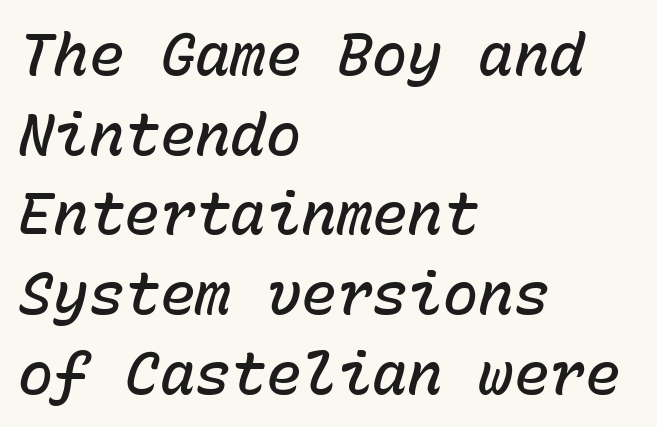
No word sits above an underline. Spacing verdict: monospaced, one width for all characters. The rendering anchors every line to the left-hand side. Normally led — the rows are evenly, conventionally spaced.
